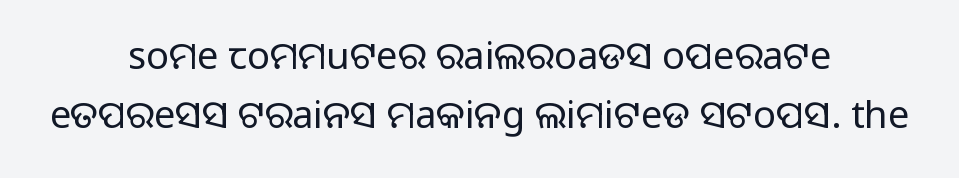
Q: Is the text italic (slanted)? A: No, it is upright.
Q: Is the typeface a serif or a sans-serif typeface? A: Sans-serif.
Q: Is the text underlined? A: No.
Q: How is the paragraph aligned? A: Centered.
Q: Is the spacing between letters normal or unusually wide? A: Normal.
Q: Is the spacing between lines tight, normal or loose? A: Normal.
Q: Width (condensed, normal, or wide)? A: Normal.
Q: Stroke contrast? A: Medium.
Q: Monospaced? A: No.
